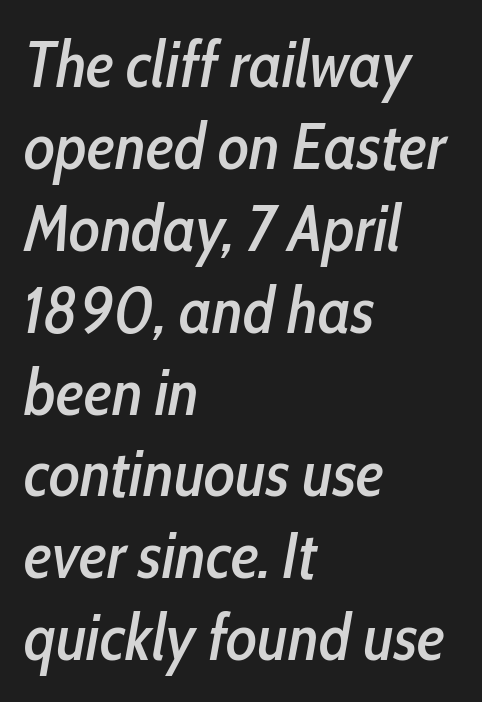
{"italic": "yes", "lean": "right", "slant_degrees": 10, "width": "condensed", "stroke_contrast": "low", "x_height": "medium", "monospaced": "no", "underline": "no", "align": "left", "line_spacing": "normal", "line_spacing_ratio": 1.26, "letter_spacing": "normal", "letter_spacing_em": 0.0, "glyph_px": 65}
